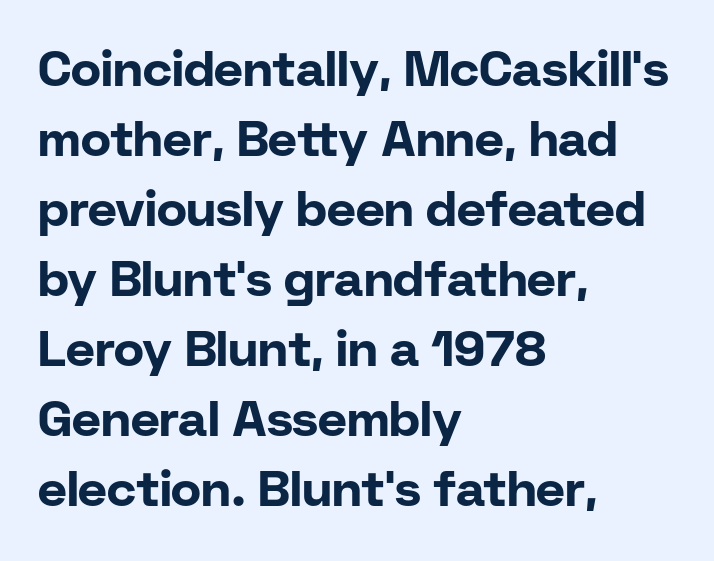
Q: Is the text bold? A: Yes.
Q: Is the text italic (slanted)? A: No, it is upright.
Q: Is the typeface a serif or a sans-serif typeface? A: Sans-serif.
Q: Is the text underlined? A: No.
Q: How is the paragraph aligned? A: Left-aligned.
Q: Is the spacing between letters normal or unusually wide? A: Normal.
Q: Is the spacing between lines tight, normal or loose? A: Normal.
Q: Width (condensed, normal, or wide)? A: Normal.
Q: Stroke contrast? A: Low.
Q: x-height? A: Medium.
Q: Monospaced? A: No.
